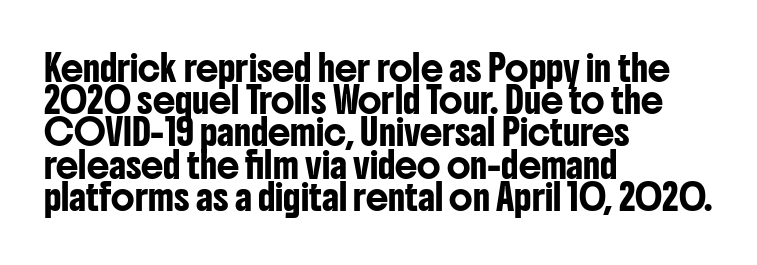
{"italic": "no", "underline": "no", "align": "left", "line_spacing": "normal", "line_spacing_ratio": 1.29, "letter_spacing": "normal", "letter_spacing_em": 0.0, "glyph_px": 25}
